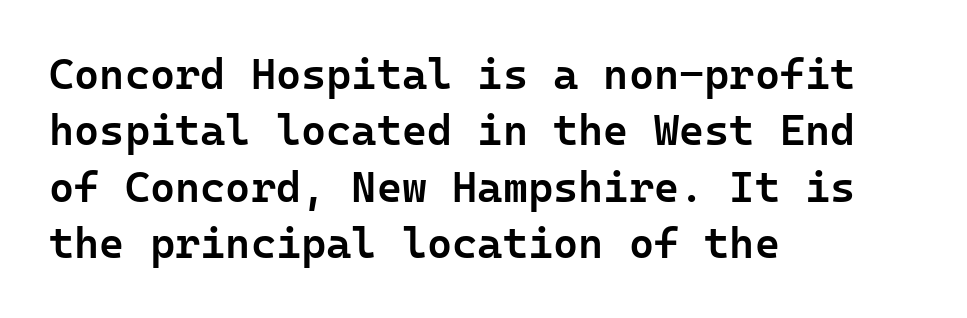
The image shows 43 px semibold sans-serif type, upright; set left-aligned, normal line spacing (1.31x), normal letter spacing, not underlined; low stroke contrast and a medium x-height.
